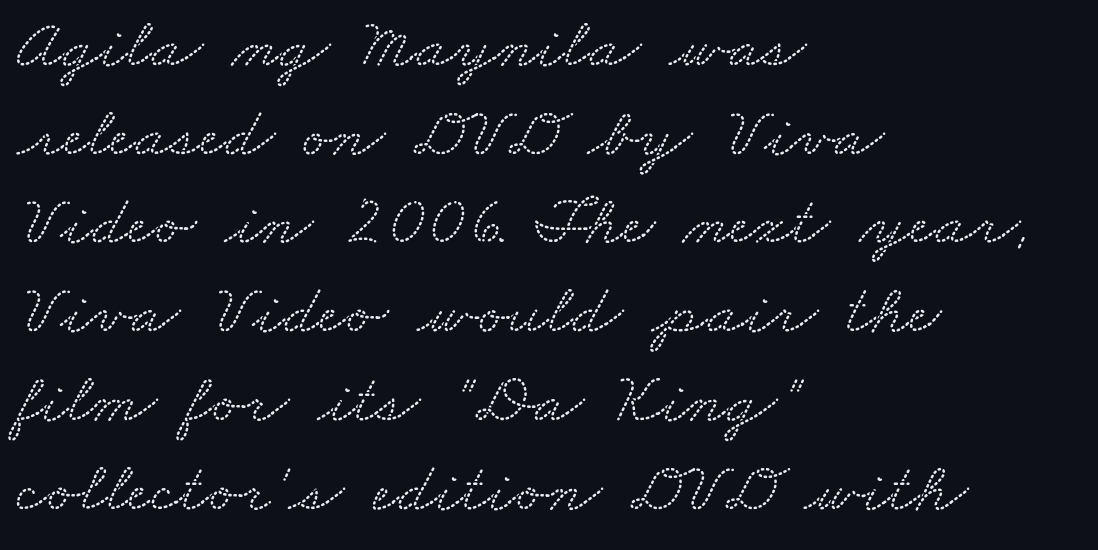
Q: Is the typeface a serif or a sans-serif typeface? A: Serif.
Q: Is the text underlined? A: No.
Q: How is the paragraph aligned? A: Left-aligned.
Q: Is the spacing between letters normal or unusually wide? A: Normal.
Q: Is the spacing between lines tight, normal or loose? A: Normal.
Q: Width (condensed, normal, or wide)? A: Wide.
Q: Stroke contrast? A: Low.
Q: x-height? A: Small.
Q: Monospaced? A: No.
